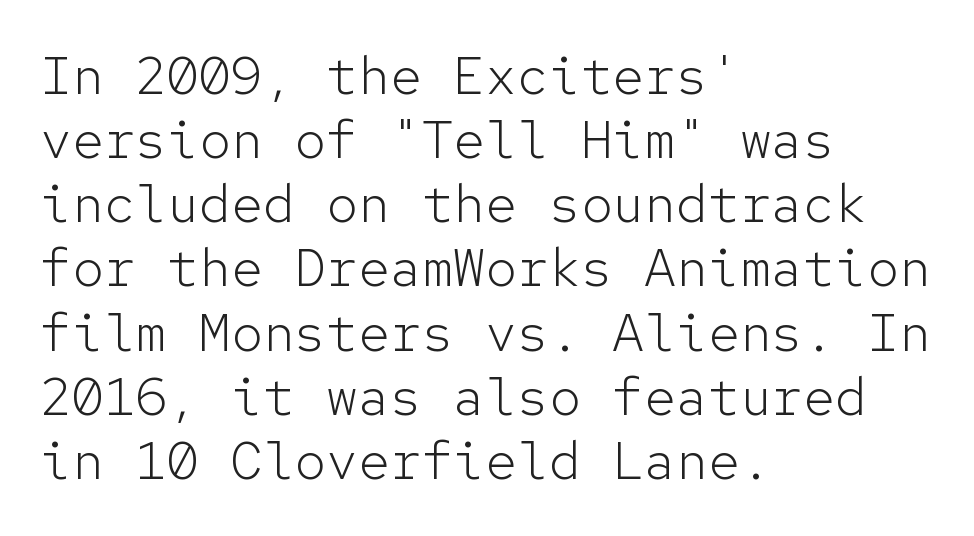
{"serif": "no", "italic": "no", "bold": "no", "weight": "light", "width": "normal", "stroke_contrast": "low", "x_height": "medium", "monospaced": "yes", "underline": "no", "align": "left", "line_spacing_ratio": 1.21, "letter_spacing": "normal", "letter_spacing_em": 0.0, "glyph_px": 53}
